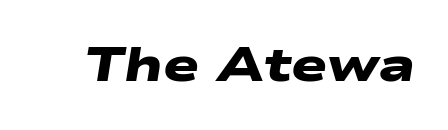
{"serif": "no", "bold": "yes", "weight": "heavy", "width": "wide", "stroke_contrast": "low", "x_height": "medium", "monospaced": "no", "underline": "no", "letter_spacing": "normal", "letter_spacing_em": 0.0, "glyph_px": 48}
